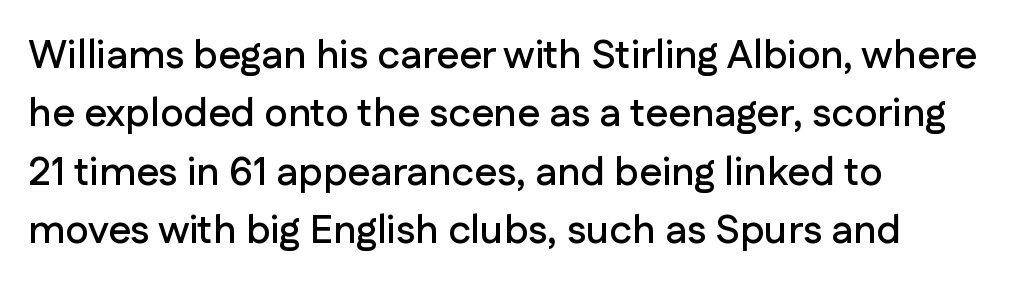
{"serif": "no", "italic": "no", "width": "normal", "stroke_contrast": "low", "x_height": "medium", "monospaced": "no", "underline": "no", "align": "left", "line_spacing": "normal", "line_spacing_ratio": 1.46, "letter_spacing": "normal", "letter_spacing_em": 0.0, "glyph_px": 40}
